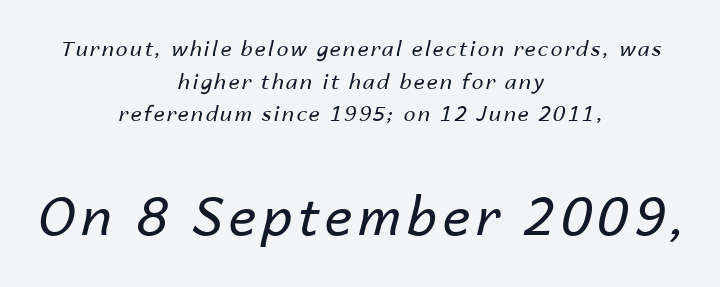
Q: Is the text bold? A: No.
Q: Is the text italic (slanted)? A: Yes, it leans right by about 14 degrees.
Q: Is the text underlined? A: No.
Q: How is the paragraph aligned? A: Centered.
Q: Is the spacing between lines tight, normal or loose? A: Normal.
Q: Which block of text is set in a larger size, the first (top) or the second (bottom)? A: The second (bottom) one.
Q: Width (condensed, normal, or wide)? A: Normal.
Q: Stroke contrast? A: Low.
Q: x-height? A: Medium.
Q: Monospaced? A: No.
